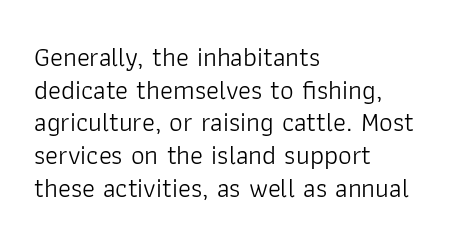
Q: Is the text bold? A: No.
Q: Is the text italic (slanted)? A: No, it is upright.
Q: Is the text underlined? A: No.
Q: How is the paragraph aligned? A: Left-aligned.
Q: Is the spacing between letters normal or unusually wide? A: Normal.
